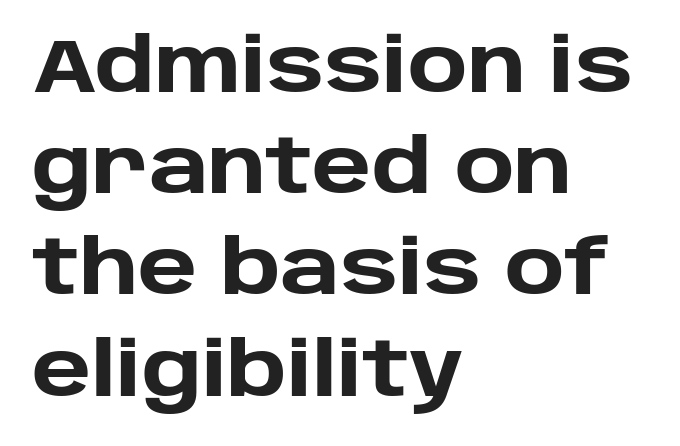
{"serif": "no", "italic": "no", "bold": "yes", "weight": "heavy", "width": "normal", "stroke_contrast": "low", "x_height": "large", "monospaced": "no", "underline": "no", "align": "left", "line_spacing": "normal", "line_spacing_ratio": 1.35, "letter_spacing": "normal", "letter_spacing_em": 0.0, "glyph_px": 75}
